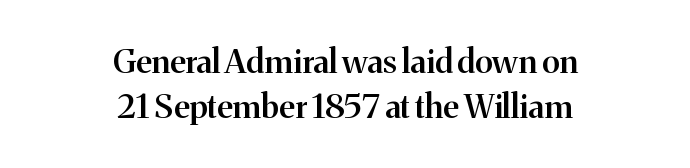
Each new line begins a customary step beneath the previous one. The rendering positions every line midway between the sides. Is the letter spacing exaggerated? No — it looks like the ordinary default. Descenders hang freely into open space.
